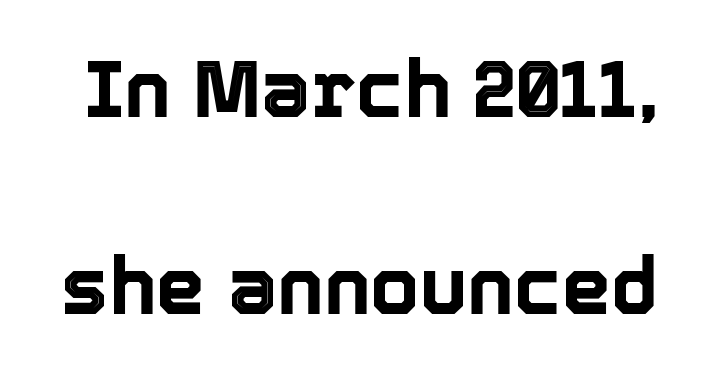
{"italic": "no", "width": "normal", "x_height": "medium", "monospaced": "no", "underline": "no", "line_spacing": "loose", "line_spacing_ratio": 2.49, "letter_spacing": "normal", "letter_spacing_em": 0.0, "glyph_px": 79}
